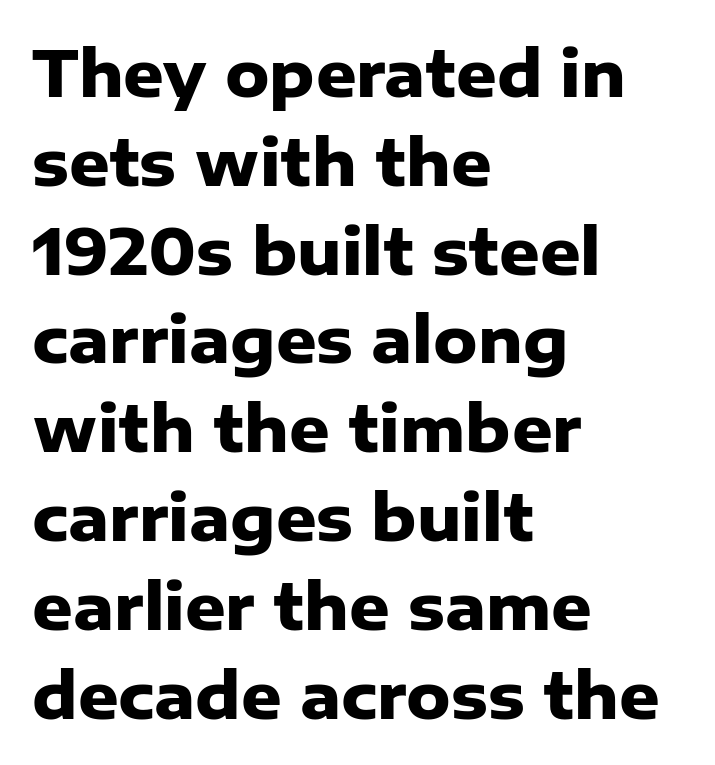
Compared with typical paragraphs, the rows here are spaced about the same. In terms of posture, this sample is upright. A typesetter would call this proportional, since set widths differ per character. Observe the absence of serifs on each vertical stroke in this sample. Weight check: bold — yes, fully. Is the letter spacing exaggerated? No — it looks like the ordinary default.
